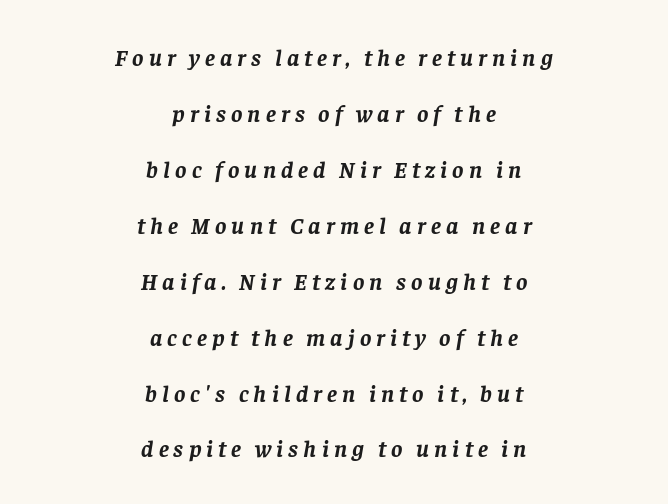
Reading down the block, each line starts at a different indent, mirrored at its end. The vertical gap from one line to the next is large. Emphasis by weight is at full strength: bold. The glyphs are unaccompanied by any horizontal stroke below them.
